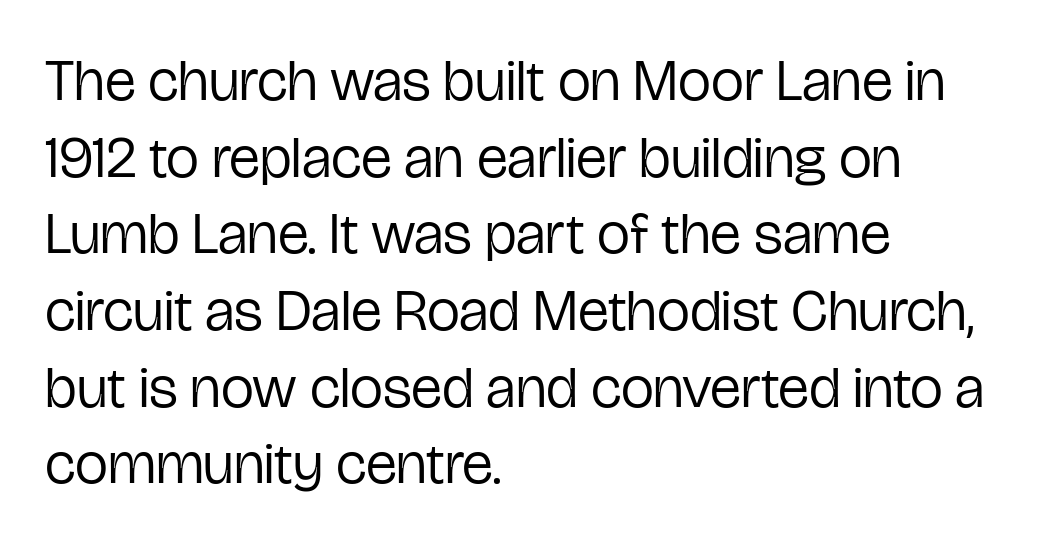
The image shows 59 px regular-weight, condensed sans-serif type, upright; set left-aligned, normal line spacing (1.3x), normal letter spacing, not underlined; low stroke contrast and a medium x-height.
